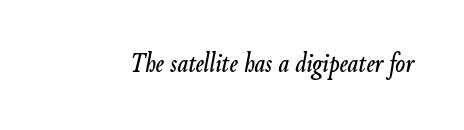
The image shows 29 px condensed type, italic (leaning right); set normal letter spacing, not underlined; low stroke contrast and a small x-height.
